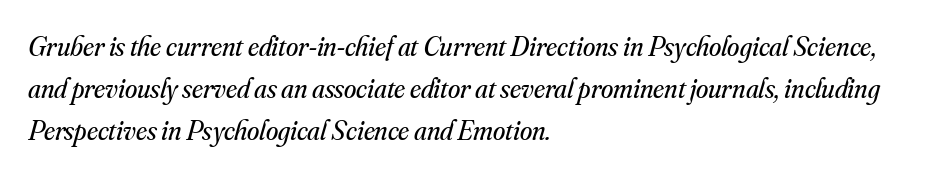
The image shows 28 px regular-weight serif type, italic (leaning right); set left-aligned, normal line spacing (1.5x), normal letter spacing, not underlined; medium stroke contrast and a small x-height.
